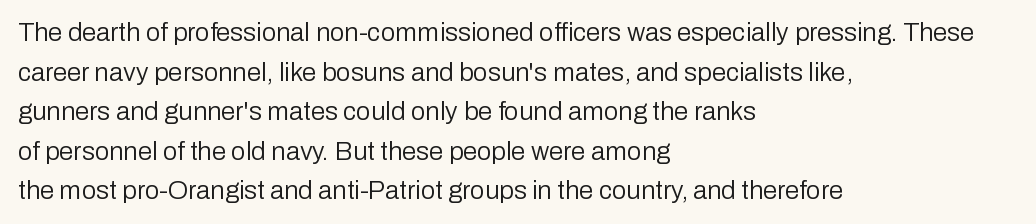
{"italic": "no", "bold": "no", "underline": "no", "align": "left", "line_spacing": "normal", "line_spacing_ratio": 1.52, "letter_spacing": "normal", "letter_spacing_em": 0.0, "glyph_px": 26}
